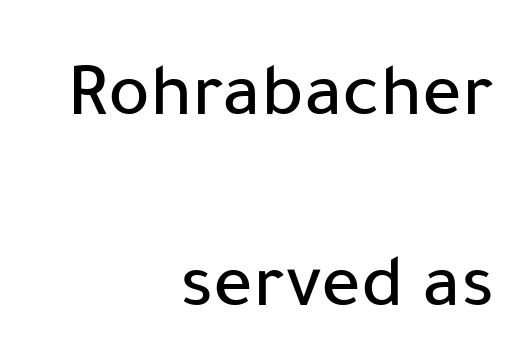
The image shows 78 px sans-serif type, upright; set right-aligned, loose line spacing (2.45x), normal letter spacing, not underlined; low stroke contrast and a medium x-height.
